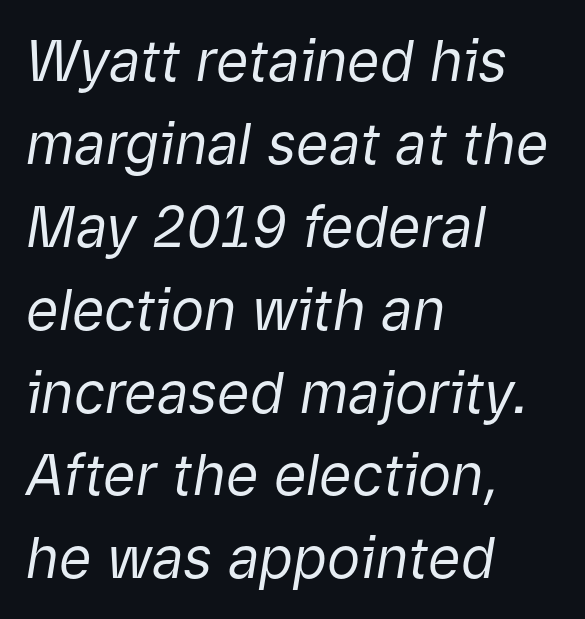
The image shows 56 px regular-weight type, italic (leaning right); set left-aligned, normal line spacing (1.48x), normal letter spacing, not underlined; low stroke contrast and a medium x-height.
